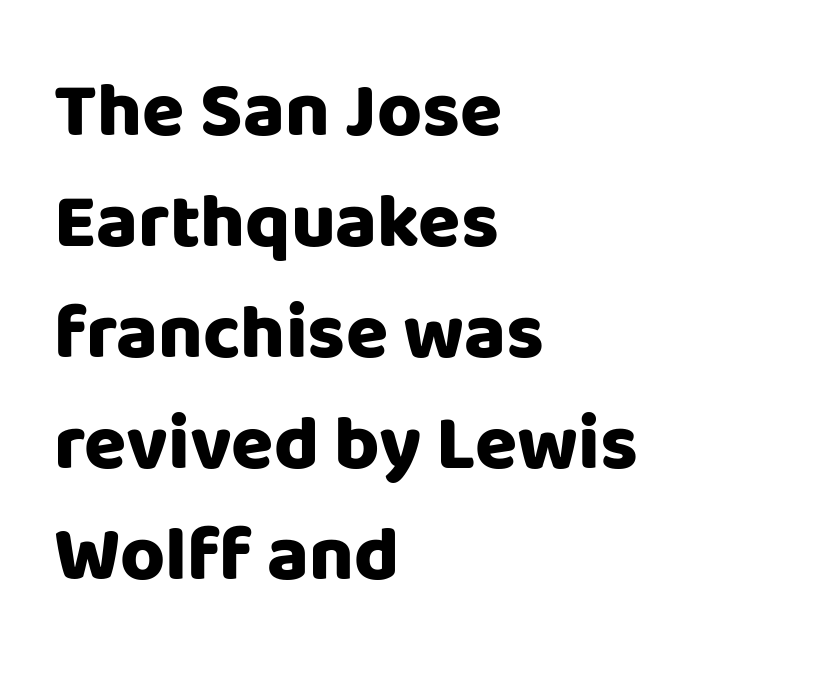
{"serif": "no", "italic": "no", "bold": "yes", "weight": "heavy", "width": "normal", "stroke_contrast": "low", "x_height": "large", "monospaced": "no", "underline": "no", "align": "left", "line_spacing": "normal", "line_spacing_ratio": 1.44, "letter_spacing": "normal", "letter_spacing_em": 0.0, "glyph_px": 77}
